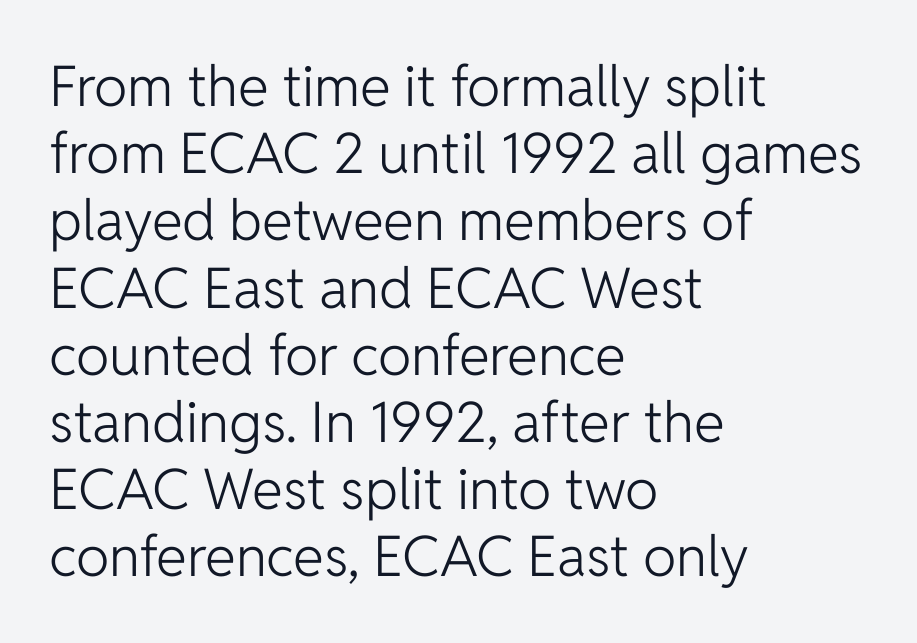
The image shows 56 px light sans-serif type, upright; set left-aligned, line spacing 1.2x, normal letter spacing, not underlined; low stroke contrast and a medium x-height.
